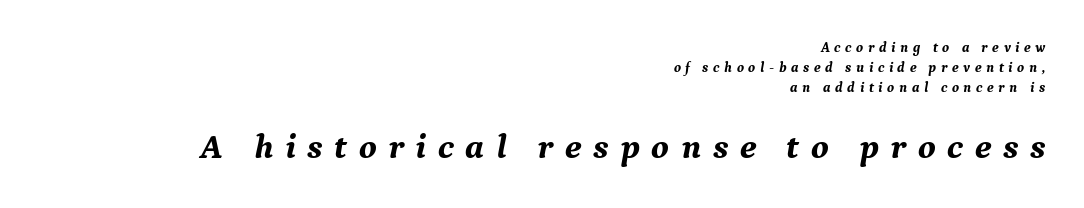
Would a proofreader flag this as italicized? Yes. The designer left line spacing at the default. Substantial extra tracking has been applied to these lines. Casual observation: everything's shoved over to the right. This sample has the flowing, uneven cadence of proportional lettering.
